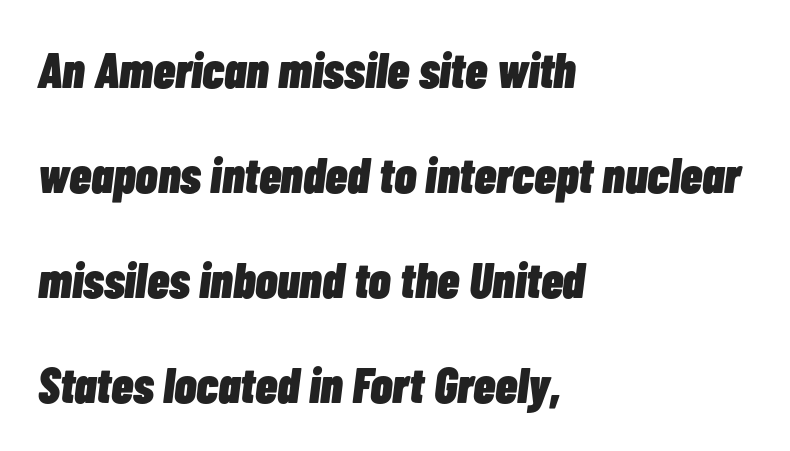
{"italic": "yes", "lean": "right", "slant_degrees": 7, "bold": "yes", "weight": "heavy", "width": "condensed", "stroke_contrast": "low", "x_height": "medium", "monospaced": "no", "underline": "no", "align": "left", "line_spacing": "loose", "line_spacing_ratio": 2.1, "letter_spacing": "normal", "letter_spacing_em": 0.0, "glyph_px": 50}
